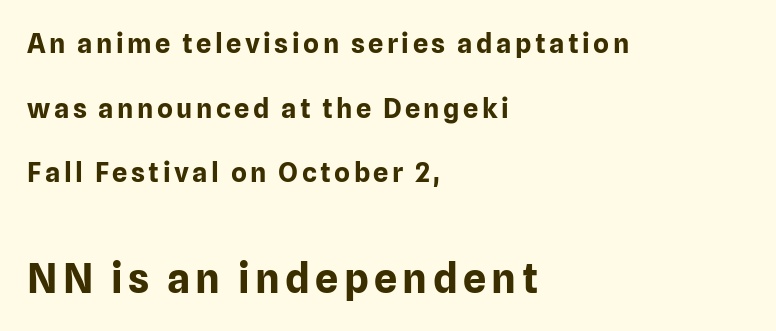
{"serif": "no", "italic": "no", "bold": "yes", "weight": "bold", "width": "normal", "stroke_contrast": "low", "x_height": "medium", "monospaced": "no", "underline": "no", "align": "left", "line_spacing": "loose", "line_spacing_ratio": 2.39, "larger_block": "second", "size_ratio": 1.52, "glyph_px": 41}
